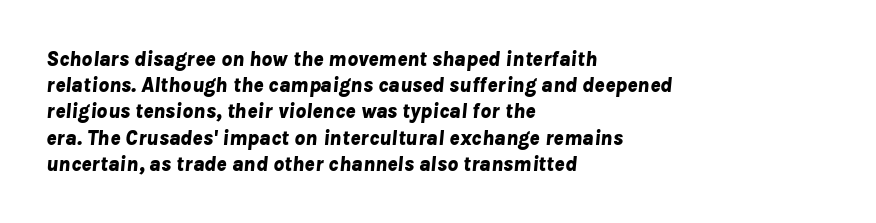
{"italic": "yes", "lean": "right", "slant_degrees": 8, "bold": "yes", "underline": "no", "align": "left", "line_spacing": "normal", "line_spacing_ratio": 1.25, "letter_spacing": "normal", "letter_spacing_em": 0.0, "glyph_px": 21}
